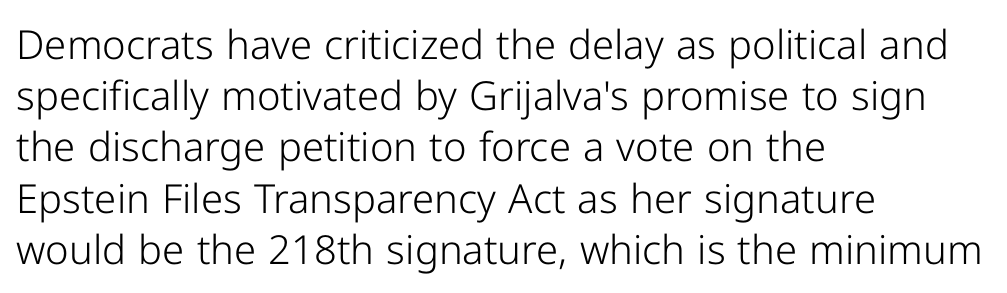
The image shows 40 px light sans-serif type, upright; set left-aligned, normal line spacing (1.28x), normal letter spacing, not underlined; low stroke contrast and a medium x-height.
